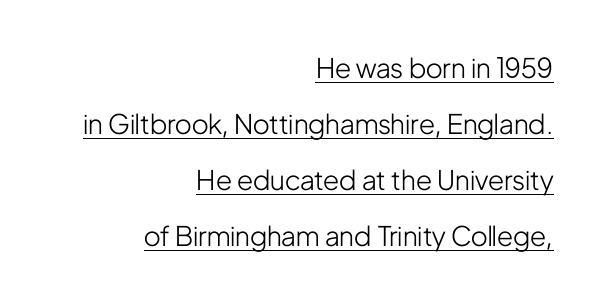
Q: Is the text bold? A: No.
Q: Is the text italic (slanted)? A: No, it is upright.
Q: Is the text underlined? A: Yes.
Q: How is the paragraph aligned? A: Right-aligned.
Q: Is the spacing between letters normal or unusually wide? A: Normal.
Q: Is the spacing between lines tight, normal or loose? A: Loose.
